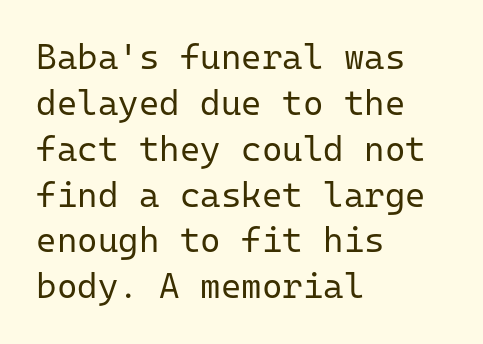
{"serif": "no", "italic": "no", "bold": "no", "weight": "regular", "width": "normal", "stroke_contrast": "low", "x_height": "medium", "monospaced": "yes", "underline": "no", "align": "left", "line_spacing": "normal", "line_spacing_ratio": 1.31, "letter_spacing": "normal", "letter_spacing_em": 0.0, "glyph_px": 35}
